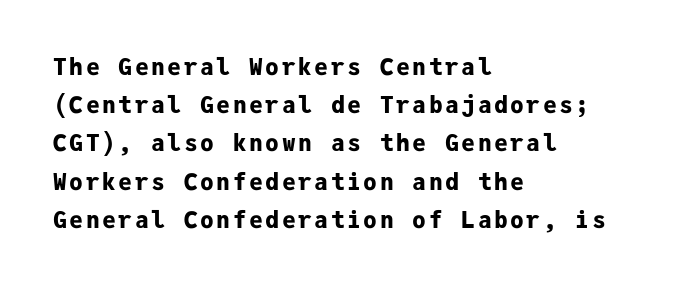
Leading: standard. Ascenders rise straight up at ninety degrees. The rendering anchors every line to the left-hand side. Honestly, there is no underline to notice here at all. The font is running at its bold setting.
